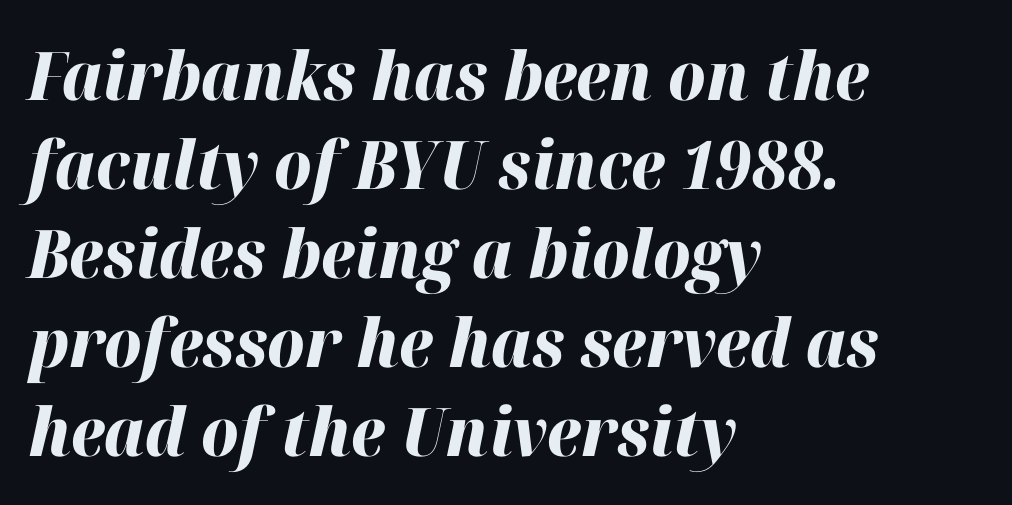
{"italic": "yes", "lean": "right", "slant_degrees": 12, "bold": "yes", "weight": "heavy", "width": "normal", "stroke_contrast": "high", "x_height": "medium", "monospaced": "no", "underline": "no", "align": "left", "line_spacing": "normal", "line_spacing_ratio": 1.33, "letter_spacing": "normal", "letter_spacing_em": 0.0, "glyph_px": 67}
